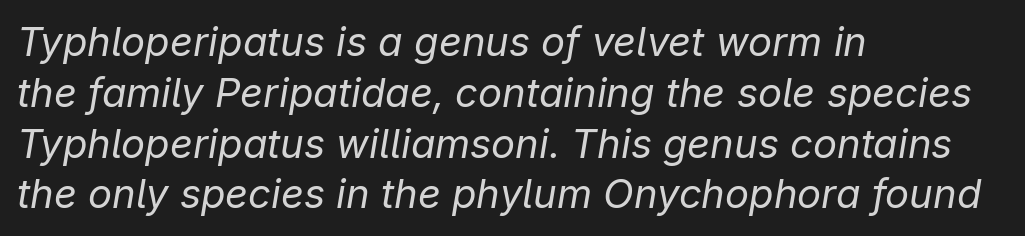
If you drew a line through each stem, it would be angled. Regarding leading, the lines here are spaced in the standard way. Plain, unruled lines of type. Spacing verdict: proportional, widths tailored to each character. No chunkiness to these letters — they're not bold. The letters sit at their default tracking, neither squeezed nor spread.
